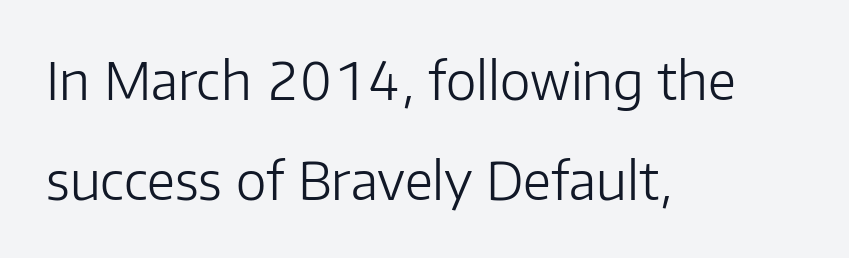
The image shows 52 px light sans-serif type, upright; set left-aligned, loose line spacing (1.92x), normal letter spacing, not underlined; low stroke contrast and a medium x-height.
